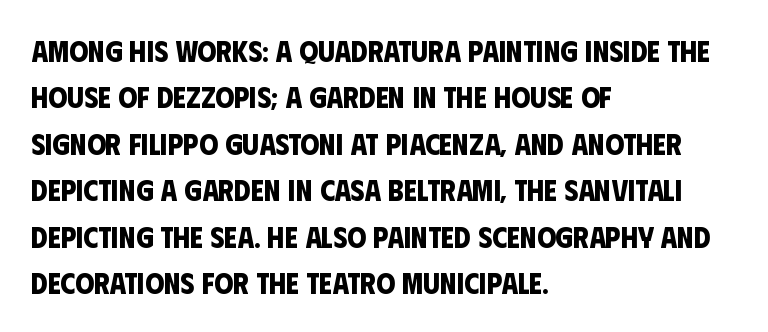
The image shows 30 px bold, condensed sans-serif type; set left-aligned, normal line spacing (1.55x), normal letter spacing, not underlined; low stroke contrast and a large x-height.
